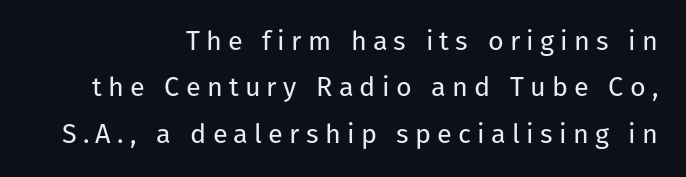
The rag falls on the left side of this text block. Descenders hang freely into open space. Upright lettering throughout. Is the type heavy? It reads as light-to-regular instead. You could only call the tracking loose — the letters float apart.
